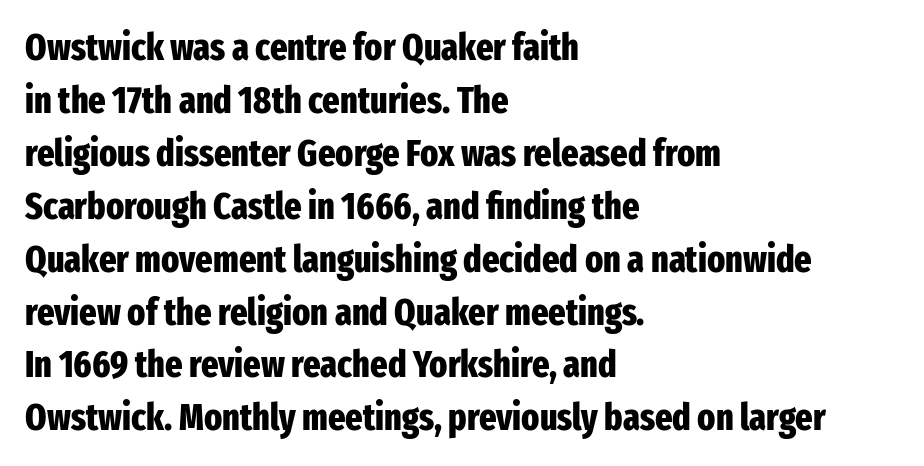
Q: Is the text bold? A: Yes.
Q: Is the text italic (slanted)? A: No, it is upright.
Q: Is the typeface a serif or a sans-serif typeface? A: Sans-serif.
Q: Is the text underlined? A: No.
Q: How is the paragraph aligned? A: Left-aligned.
Q: Is the spacing between letters normal or unusually wide? A: Normal.
Q: Is the spacing between lines tight, normal or loose? A: Normal.
Q: Width (condensed, normal, or wide)? A: Condensed.
Q: Stroke contrast? A: Low.
Q: x-height? A: Medium.
Q: Monospaced? A: No.
